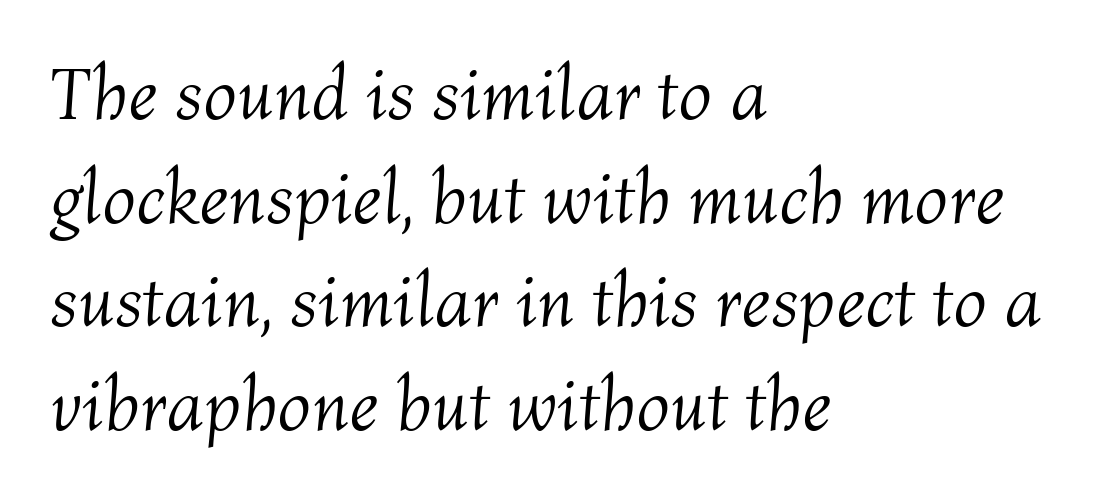
The image shows 74 px light type, italic (leaning right); set left-aligned, normal line spacing (1.4x), normal letter spacing, not underlined; medium stroke contrast and a medium x-height.
